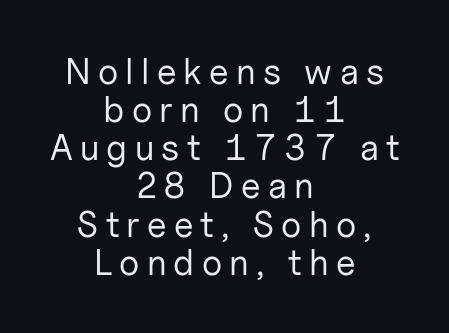
The image shows 36 px regular-weight sans-serif type, upright; set centered, tight line spacing (1.06x), unusually wide letter spacing (+0.2 em), not underlined; low stroke contrast and a medium x-height.
